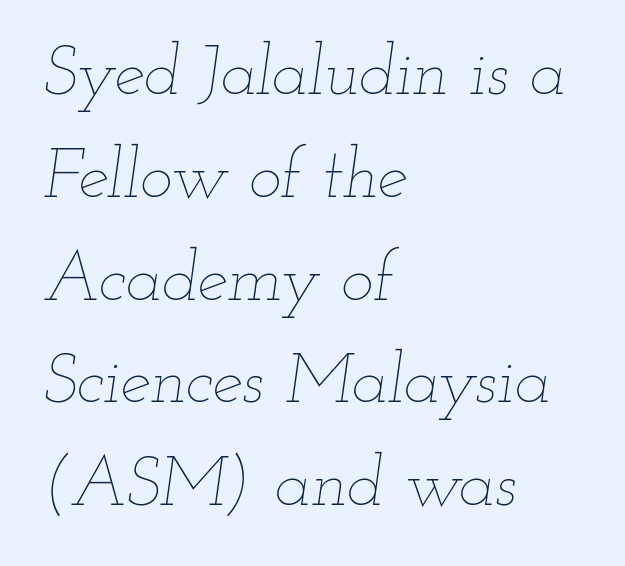
The image shows 69 px thin, wide type, italic (leaning right); set left-aligned, normal line spacing (1.49x), normal letter spacing, not underlined; low stroke contrast and a small x-height.
